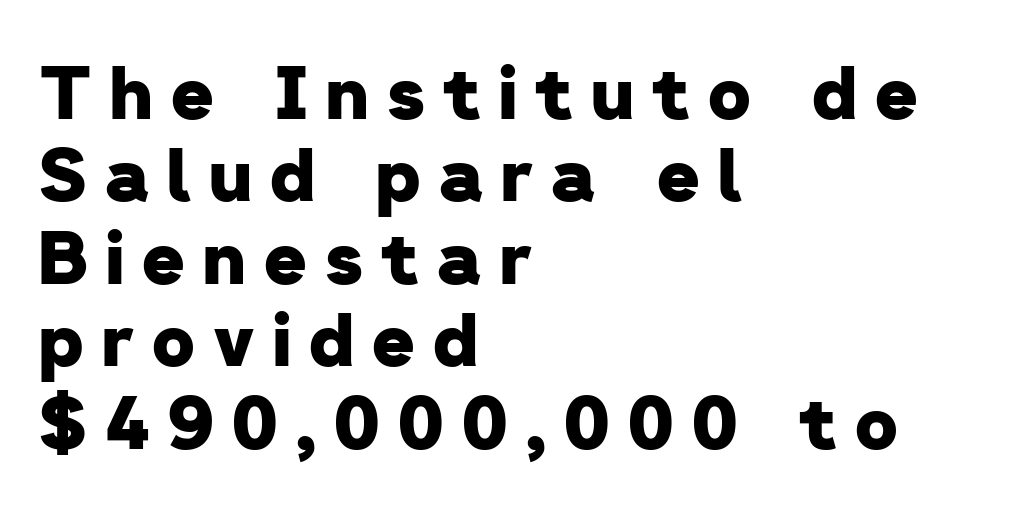
Q: Is the text bold? A: Yes.
Q: Is the typeface a serif or a sans-serif typeface? A: Sans-serif.
Q: Is the text underlined? A: No.
Q: How is the paragraph aligned? A: Left-aligned.
Q: Is the spacing between letters normal or unusually wide? A: Unusually wide.
Q: Is the spacing between lines tight, normal or loose? A: Tight.
Q: Width (condensed, normal, or wide)? A: Normal.
Q: Stroke contrast? A: Low.
Q: x-height? A: Medium.
Q: Monospaced? A: No.
